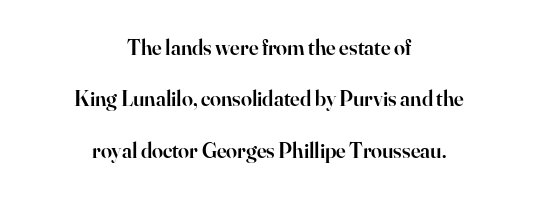
Q: Is the text bold? A: Semi-bold.
Q: Is the text italic (slanted)? A: No, it is upright.
Q: Is the text underlined? A: No.
Q: How is the paragraph aligned? A: Centered.
Q: Is the spacing between letters normal or unusually wide? A: Normal.
Q: Is the spacing between lines tight, normal or loose? A: Loose.
